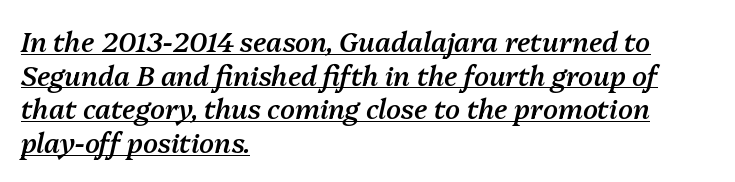
The sample's only ornament is a line tracing under the words. The typography opts for an oblique posture over an upright one. Typeset ragged right — the left edge is the straight one. Students, observe: this is what conventionally led text looks like. The letters are semibold — heavier than regular but short of a full bold. The type is set solid horizontally, with unmodified tracking.
